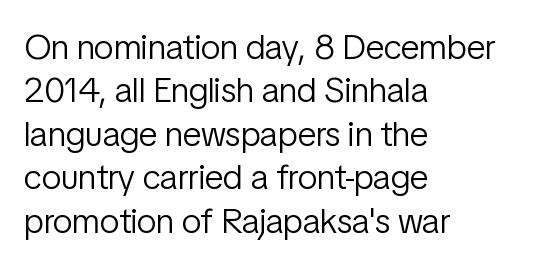
The image shows 35 px light, condensed sans-serif type, upright; set left-aligned, line spacing 1.24x, normal letter spacing, not underlined; low stroke contrast and a medium x-height.
